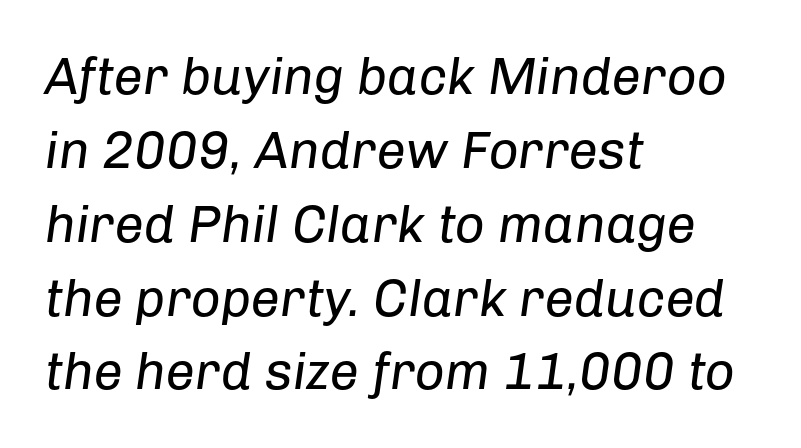
{"italic": "yes", "lean": "right", "slant_degrees": 8, "bold": "no", "weight": "regular", "width": "normal", "stroke_contrast": "low", "x_height": "medium", "monospaced": "no", "underline": "no", "align": "left", "line_spacing": "normal", "line_spacing_ratio": 1.42, "letter_spacing": "normal", "letter_spacing_em": 0.0, "glyph_px": 52}
